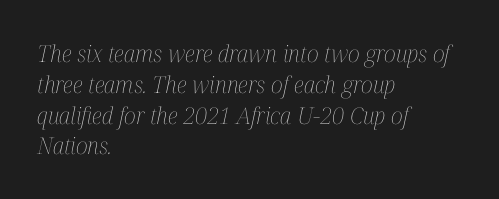
This rendering features lettering with no underline. Leading matches the norm, producing a regular column. The font is comparable to plain body text, perhaps lighter. The lines in this sample share a left origin and differ only in where they stop. If you drew a line through each stem, it would be angled. Tracking here is standard; glyphs follow each other at the usual distance.
